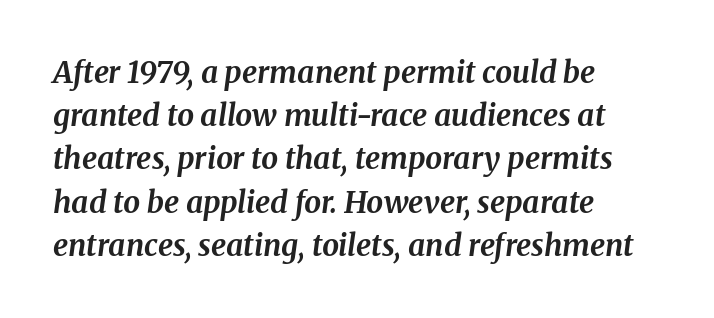
Q: Is the text bold? A: Yes.
Q: Is the text italic (slanted)? A: Yes, it leans right by about 8 degrees.
Q: Is the typeface a serif or a sans-serif typeface? A: Serif.
Q: Is the text underlined? A: No.
Q: How is the paragraph aligned? A: Left-aligned.
Q: Is the spacing between letters normal or unusually wide? A: Normal.
Q: Is the spacing between lines tight, normal or loose? A: Normal.
Q: Width (condensed, normal, or wide)? A: Normal.
Q: Stroke contrast? A: Medium.
Q: x-height? A: Medium.
Q: Monospaced? A: No.
